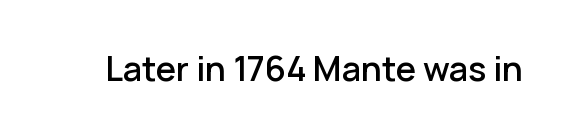
The image shows 34 px sans-serif type, upright; set normal letter spacing, not underlined; low stroke contrast and a medium x-height.
